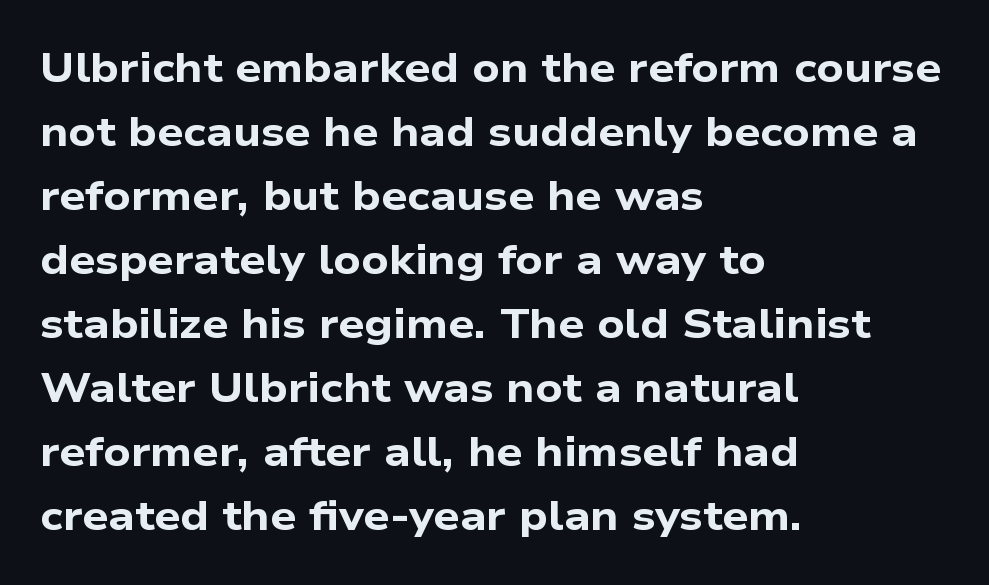
Q: Is the text bold? A: Yes.
Q: Is the typeface a serif or a sans-serif typeface? A: Sans-serif.
Q: Is the text underlined? A: No.
Q: How is the paragraph aligned? A: Left-aligned.
Q: Is the spacing between letters normal or unusually wide? A: Normal.
Q: Is the spacing between lines tight, normal or loose? A: Normal.
Q: Width (condensed, normal, or wide)? A: Wide.
Q: Stroke contrast? A: Low.
Q: x-height? A: Medium.
Q: Monospaced? A: No.
